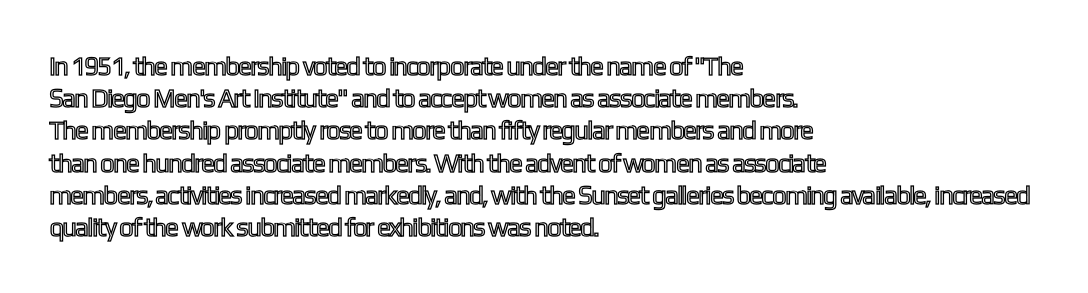
The image shows 26 px text type, upright; set left-aligned, line spacing 1.24x, normal letter spacing, not underlined.
